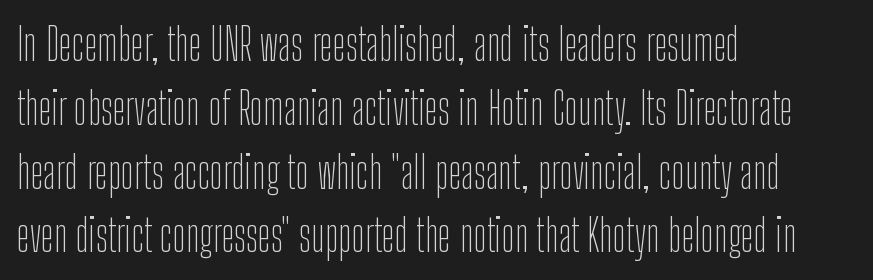
Upright lettering throughout. How would I describe the line gaps? Plain and ordinary. All the whitespace from short lines collects on the right. Unlike a traditional serif, this face leaves its strokes unadorned.
